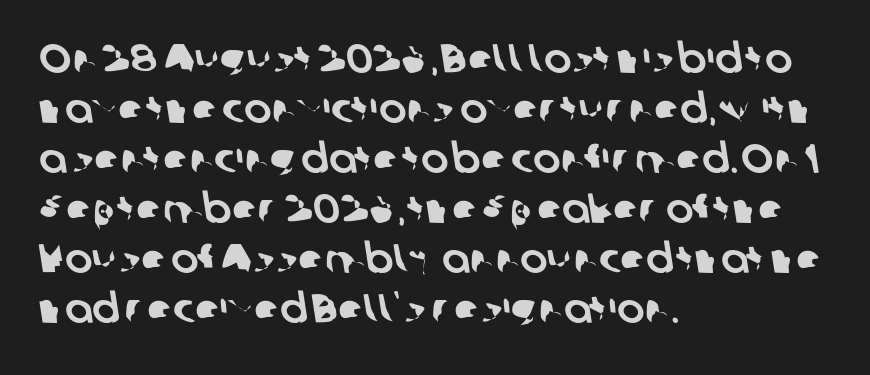
The image shows 41 px sans-serif type; set left-aligned, line spacing 1.22x, normal letter spacing, not underlined; low stroke contrast and a medium x-height.
